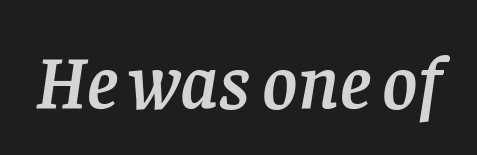
{"serif": "yes", "italic": "yes", "lean": "right", "slant_degrees": 8, "width": "normal", "stroke_contrast": "low", "x_height": "large", "monospaced": "no", "underline": "no", "letter_spacing": "normal", "letter_spacing_em": 0.0, "glyph_px": 76}
